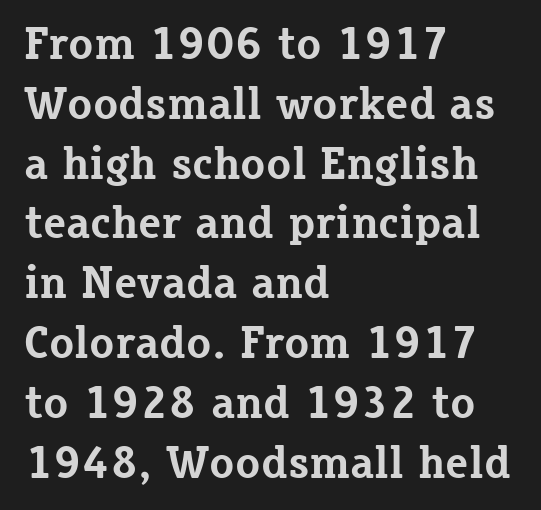
Q: Is the text bold? A: Yes.
Q: Is the text italic (slanted)? A: No, it is upright.
Q: Is the typeface a serif or a sans-serif typeface? A: Serif.
Q: Is the text underlined? A: No.
Q: How is the paragraph aligned? A: Left-aligned.
Q: Is the spacing between letters normal or unusually wide? A: Normal.
Q: Is the spacing between lines tight, normal or loose? A: Normal.
Q: Width (condensed, normal, or wide)? A: Normal.
Q: Stroke contrast? A: Low.
Q: x-height? A: Medium.
Q: Monospaced? A: No.
